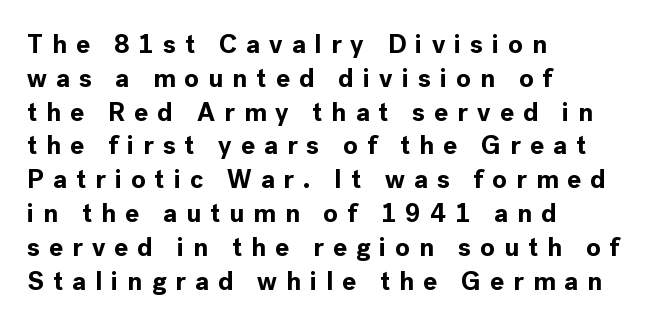
{"italic": "no", "bold": "yes", "underline": "no", "align": "left", "line_spacing": "normal", "line_spacing_ratio": 1.3, "letter_spacing": "wide", "letter_spacing_em": 0.35, "glyph_px": 26}
